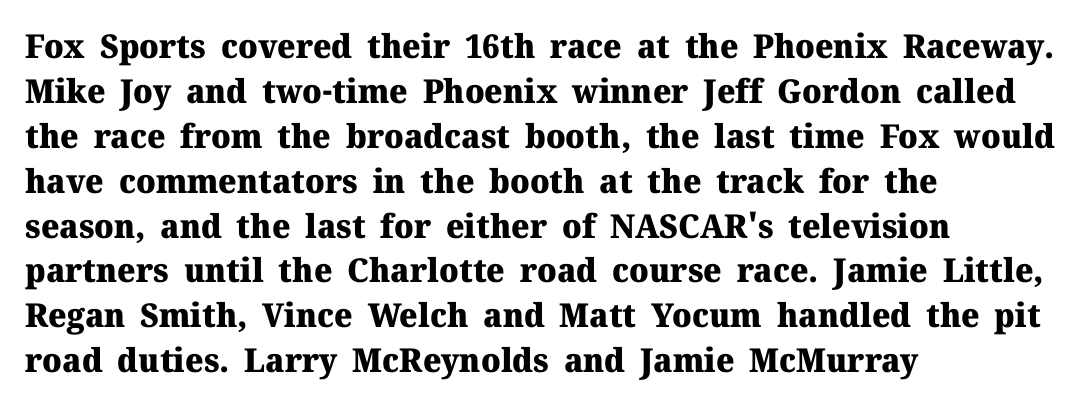
The image shows 33 px heavy serif type, upright; set left-aligned, normal line spacing (1.36x), normal letter spacing, not underlined; medium stroke contrast and a medium x-height.
